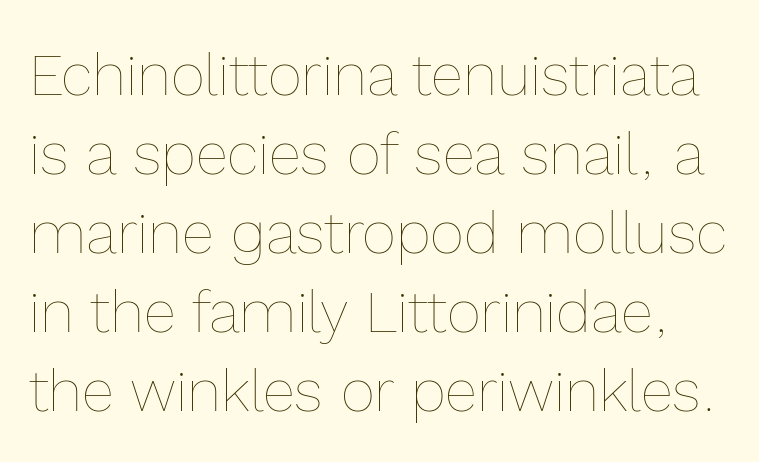
{"italic": "no", "bold": "no", "weight": "thin", "width": "normal", "x_height": "medium", "monospaced": "no", "underline": "no", "line_spacing": "normal", "line_spacing_ratio": 1.34, "letter_spacing": "normal", "letter_spacing_em": 0.0, "glyph_px": 59}
